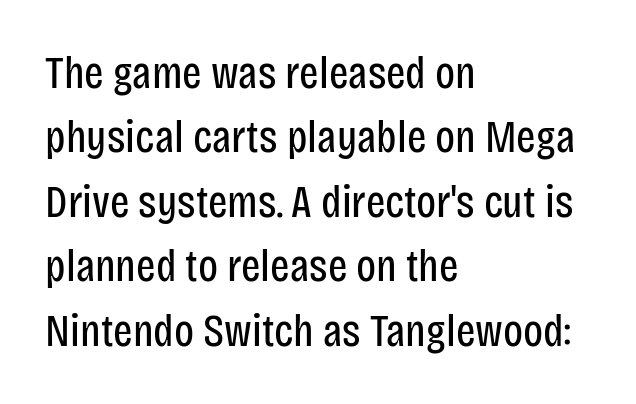
{"serif": "no", "italic": "no", "bold": "no", "weight": "regular", "width": "condensed", "stroke_contrast": "low", "x_height": "large", "monospaced": "no", "underline": "no", "align": "left", "line_spacing": "normal", "line_spacing_ratio": 1.4, "letter_spacing": "normal", "letter_spacing_em": 0.0, "glyph_px": 46}
